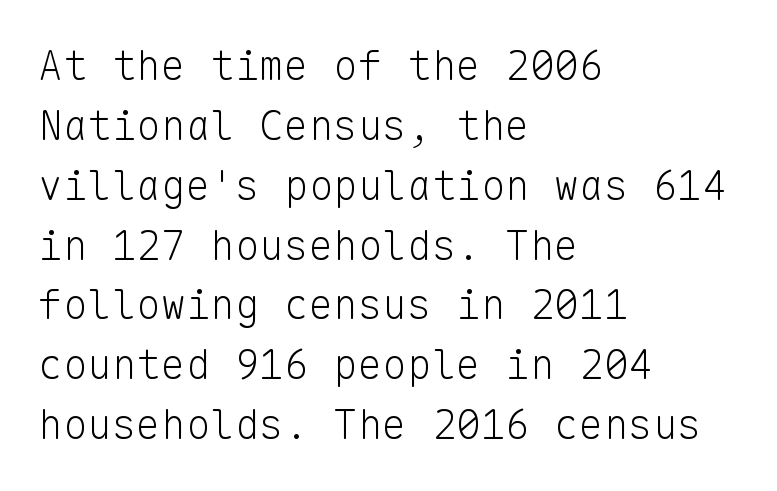
Q: Is the text bold? A: No.
Q: Is the text italic (slanted)? A: No, it is upright.
Q: Is the typeface a serif or a sans-serif typeface? A: Sans-serif.
Q: Is the text underlined? A: No.
Q: How is the paragraph aligned? A: Left-aligned.
Q: Is the spacing between letters normal or unusually wide? A: Normal.
Q: Is the spacing between lines tight, normal or loose? A: Normal.
Q: Width (condensed, normal, or wide)? A: Normal.
Q: Stroke contrast? A: Low.
Q: x-height? A: Medium.
Q: Monospaced? A: Yes.
